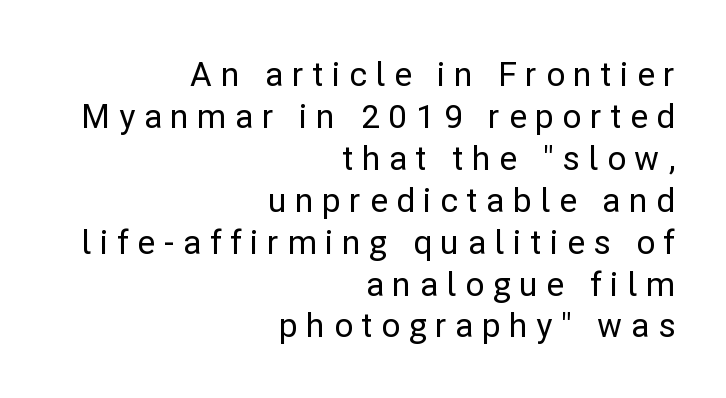
Which margin do the lines hug? The right one — the left edge is uneven. Normally led — the rows are evenly, conventionally spaced. Loose tracking; the words dissolve into strings of separated letters. Varying glyph widths throughout — classic text-font behaviour. I'd call this a sans setting — the letters go barefoot.
